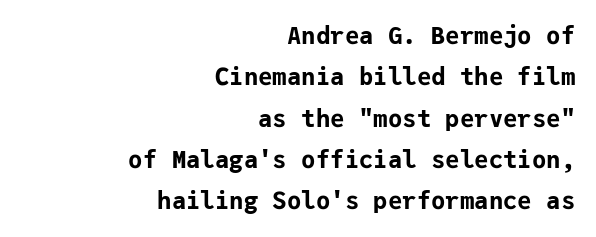
No extra tracking has been applied to these lines. Chunky letters — that's bold for sure. Do the letters lean? They stand straight. The baseline area is clear.
